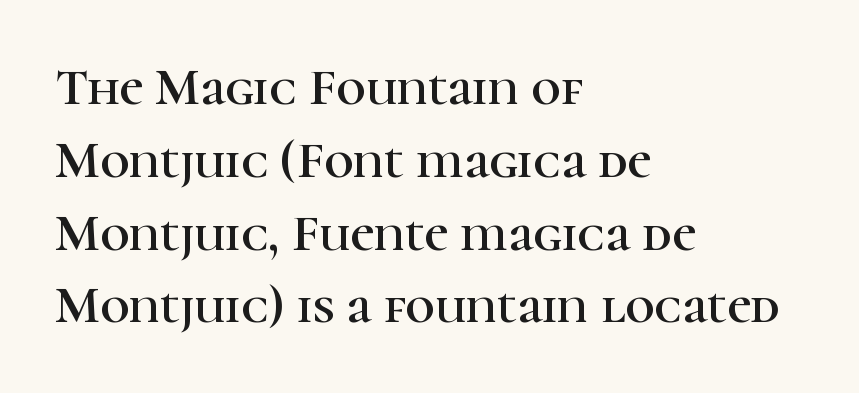
Lines of text with bare space underneath. The letters sit at their default tracking, neither squeezed nor spread. The lines are quadded left. A serif font was chosen for this passage. Honestly, the row spacing looks completely unremarkable. The letters advance in unequal steps, a hallmark of proportional type.
